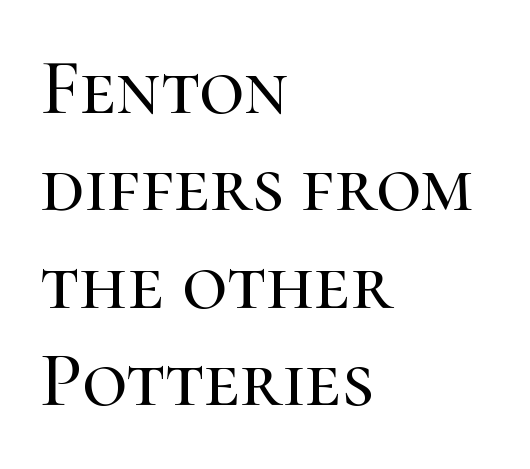
{"serif": "yes", "italic": "no", "width": "normal", "stroke_contrast": "high", "x_height": "medium", "monospaced": "no", "underline": "no", "align": "left", "line_spacing": "normal", "line_spacing_ratio": 1.25, "letter_spacing": "normal", "letter_spacing_em": 0.0, "glyph_px": 78}
